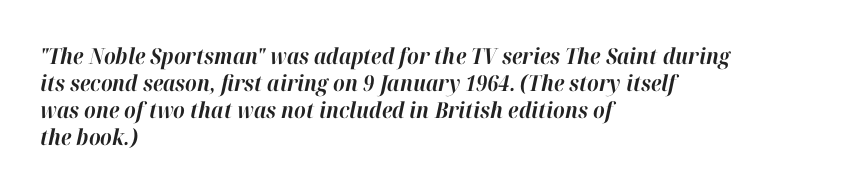
{"italic": "yes", "lean": "right", "slant_degrees": 12, "bold": "yes", "underline": "no", "align": "left", "line_spacing_ratio": 1.22, "letter_spacing": "normal", "letter_spacing_em": 0.0, "glyph_px": 22}
